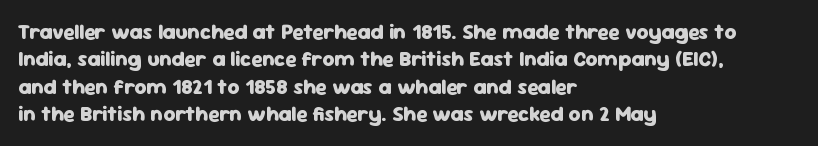
The image shows 21 px bold type, upright; set left-aligned, normal line spacing (1.3x), normal letter spacing, not underlined.
